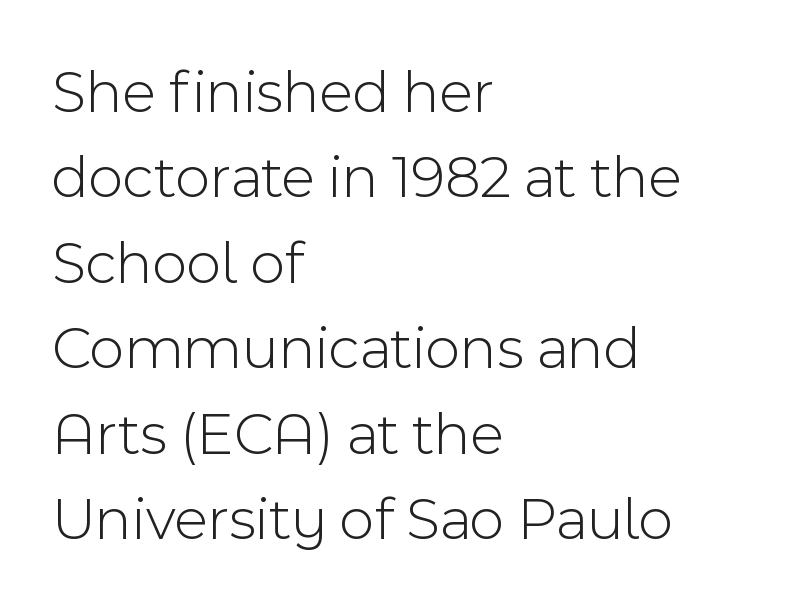
This is the regular roman posture of the typeface. Note the varied advance widths — an 'i' is clearly narrower than an 'm'. Caption: face not bold, strokes unweighted. Tracking here is standard; glyphs follow each other at the usual distance. Baseline-to-baseline distance is the conventional proportion of letter height.
